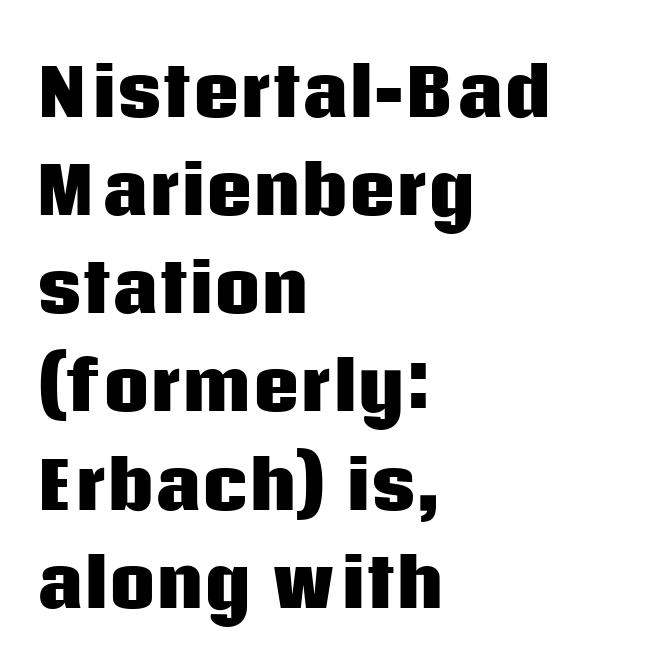
{"serif": "no", "italic": "no", "bold": "yes", "weight": "heavy", "width": "normal", "stroke_contrast": "low", "x_height": "large", "monospaced": "no", "underline": "no", "align": "left", "line_spacing": "normal", "line_spacing_ratio": 1.51, "letter_spacing": "normal", "letter_spacing_em": 0.0, "glyph_px": 65}
